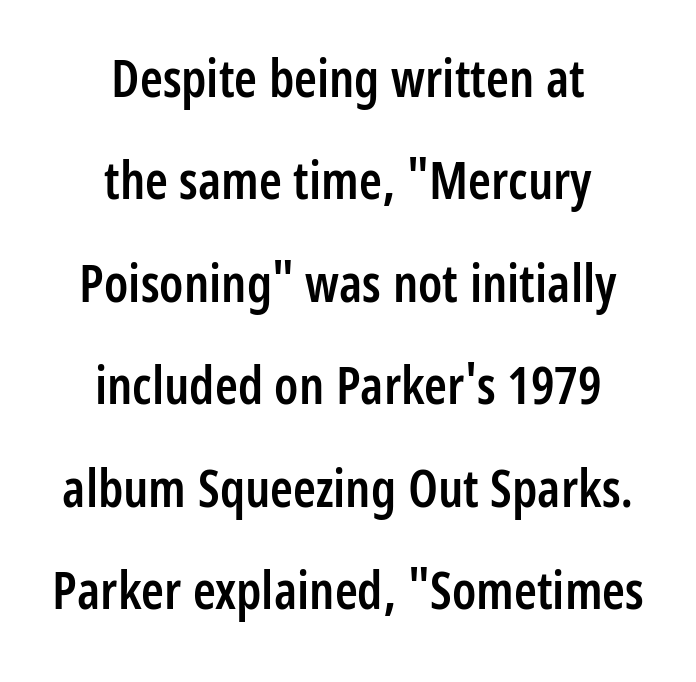
In terms of letterform style, serifs are entirely absent. Interline gaps are noticeably wide in this sample. Honestly, there is no underline to notice here at all. The rendering uses natural spacing where letterforms have individual widths.
